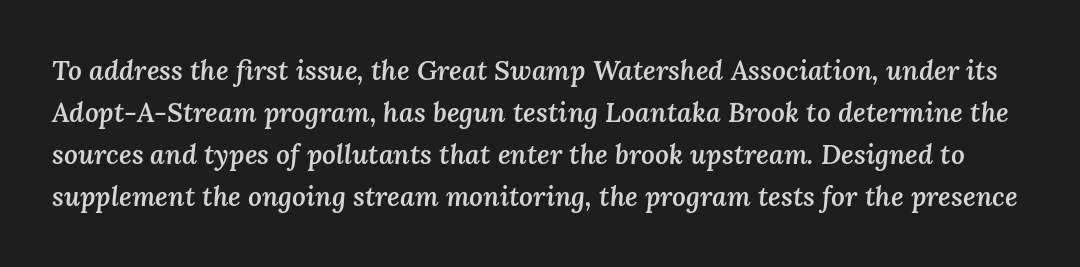
Honestly, the row spacing looks completely unremarkable. In terms of posture, this sample is oblique. Is the letter spacing exaggerated? No — it looks like the ordinary default. A somewhat darkened texture: the type is semibold rather than bold. Nobody drew a line under any word here.
